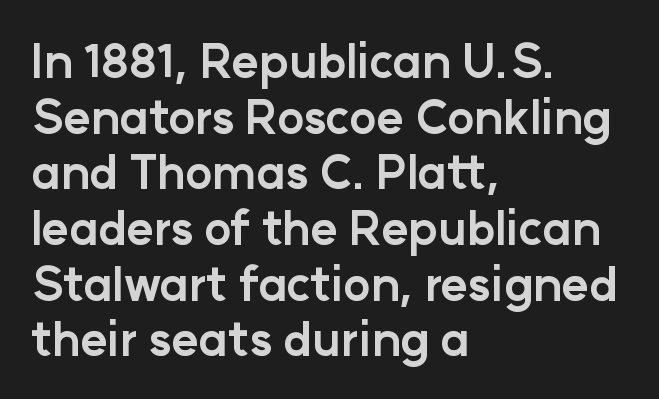
{"serif": "no", "italic": "no", "bold": "yes", "weight": "bold", "width": "normal", "stroke_contrast": "low", "x_height": "medium", "monospaced": "no", "underline": "no", "align": "left", "line_spacing_ratio": 1.21, "letter_spacing": "normal", "letter_spacing_em": 0.0, "glyph_px": 46}
